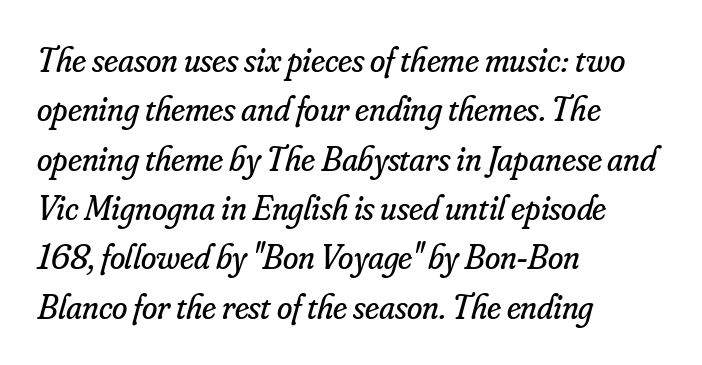
Decoration check: the copy has no underline. The lines sit at an ordinary, default distance from one another. Does the type have serifs? Yes, each stem ends in a small foot. Compared with typical body copy, the letter spacing here is the same. The rendering uses natural spacing where letterforms have individual widths. Characters are canted at an angle relative to the baseline's perpendicular.
